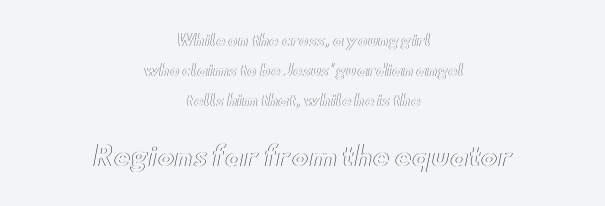
The image shows 26 px text type; set centered, loose line spacing (2.0x), normal letter spacing, not underlined; the second (bottom) block is 1.73x larger.
